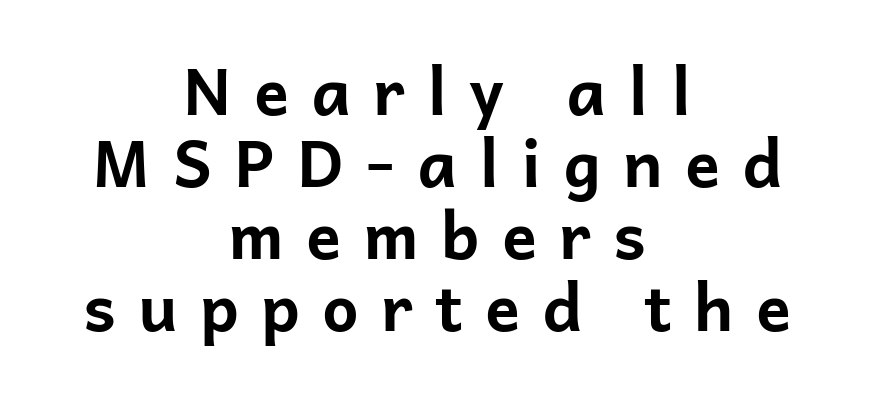
The face used here is rendered with a markedly widened letterfit. Upright lettering throughout. Glance below the letters and you will spot only blank space. Every letter is thick-stroked: bold, no question. The block of text is dense from top to bottom, with scant space between rows.
